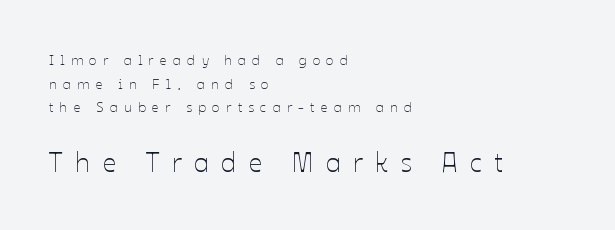
{"italic": "no", "bold": "no", "underline": "no", "align": "left", "line_spacing": "normal", "line_spacing_ratio": 1.68, "letter_spacing": "wide", "letter_spacing_em": 0.45, "larger_block": "second", "size_ratio": 1.93, "glyph_px": 27}
